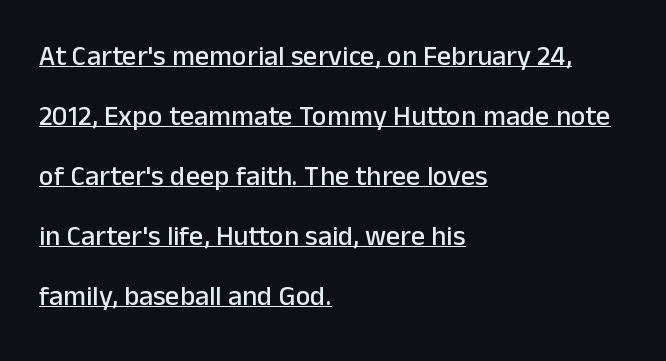
The image shows 28 px sans-serif type, upright; set left-aligned, loose line spacing (2.14x), normal letter spacing, underlined; low stroke contrast and a medium x-height.
